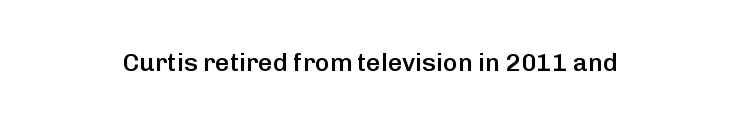
Q: Is the text bold? A: Semi-bold.
Q: Is the text italic (slanted)? A: No, it is upright.
Q: Is the text underlined? A: No.
Q: Is the spacing between letters normal or unusually wide? A: Normal.
